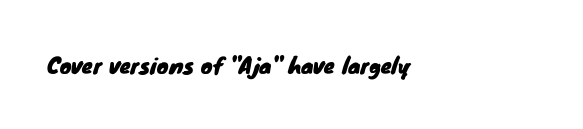
The image shows 22 px text type; set left-aligned, normal letter spacing, not underlined.
